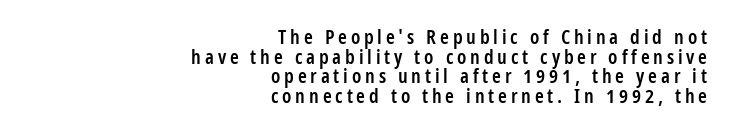
The image shows 20 px text type, upright; set right-aligned, tight line spacing (0.98x), not underlined.
